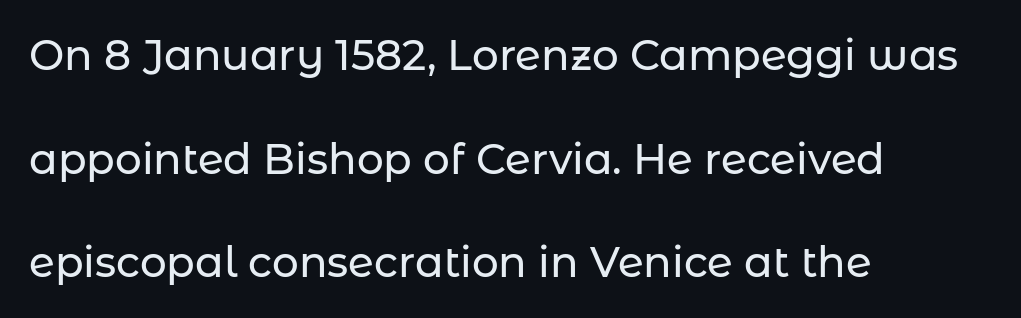
{"serif": "no", "italic": "no", "width": "normal", "stroke_contrast": "low", "x_height": "medium", "monospaced": "no", "underline": "no", "align": "left", "line_spacing": "loose", "line_spacing_ratio": 2.47, "letter_spacing": "normal", "letter_spacing_em": 0.0, "glyph_px": 42}
